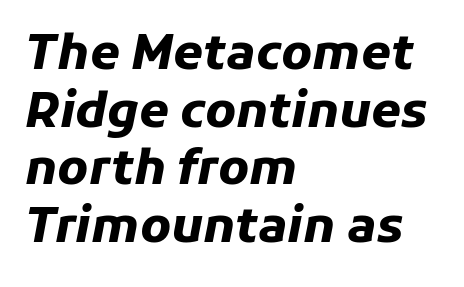
The image shows 48 px heavy type, italic (leaning right); set left-aligned, line spacing 1.2x, normal letter spacing, not underlined; low stroke contrast and a medium x-height.
